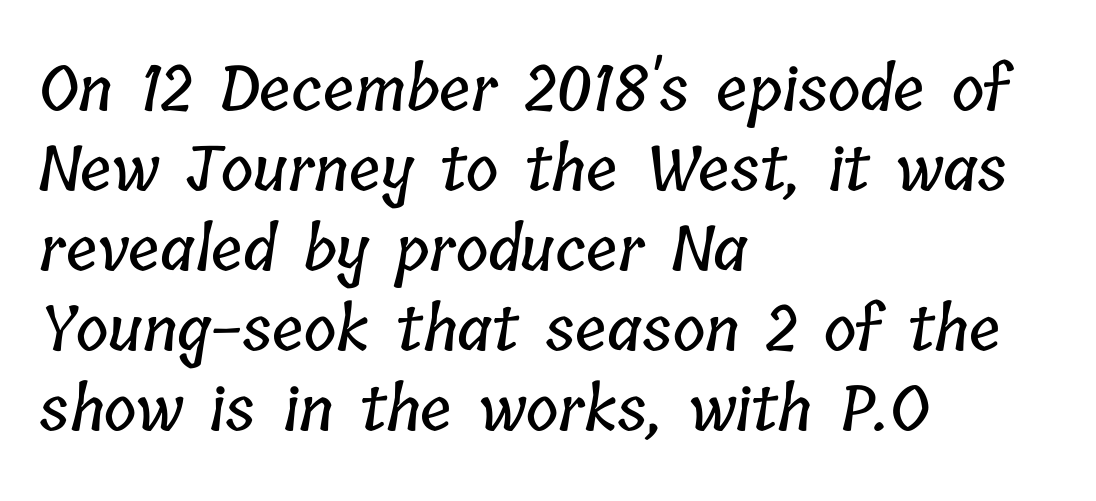
{"width": "condensed", "stroke_contrast": "low", "x_height": "medium", "monospaced": "no", "underline": "no", "align": "left", "line_spacing": "normal", "line_spacing_ratio": 1.29, "letter_spacing": "normal", "letter_spacing_em": 0.0, "glyph_px": 62}
